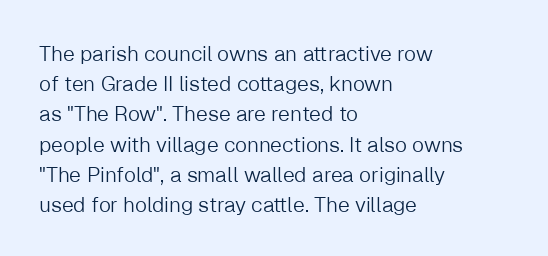
Q: Is the text bold? A: No.
Q: Is the text italic (slanted)? A: No, it is upright.
Q: Is the text underlined? A: No.
Q: How is the paragraph aligned? A: Left-aligned.
Q: Is the spacing between letters normal or unusually wide? A: Normal.
Q: Is the spacing between lines tight, normal or loose? A: Normal.
